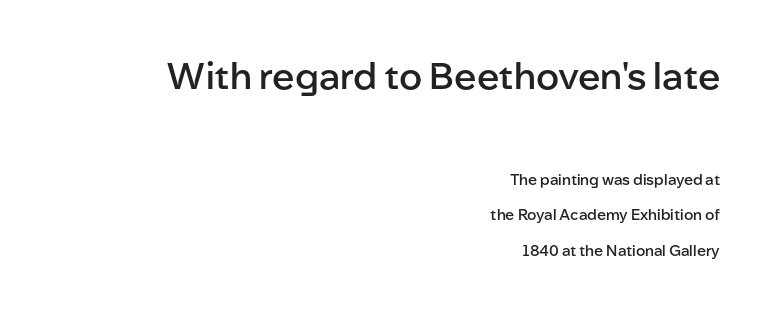
Q: Is the text bold? A: Semi-bold.
Q: Is the text italic (slanted)? A: No, it is upright.
Q: Is the typeface a serif or a sans-serif typeface? A: Sans-serif.
Q: Is the text underlined? A: No.
Q: How is the paragraph aligned? A: Right-aligned.
Q: Is the spacing between letters normal or unusually wide? A: Normal.
Q: Is the spacing between lines tight, normal or loose? A: Loose.
Q: Which block of text is set in a larger size, the first (top) or the second (bottom)? A: The first (top) one.
Q: Width (condensed, normal, or wide)? A: Normal.
Q: Stroke contrast? A: Low.
Q: x-height? A: Medium.
Q: Monospaced? A: No.
